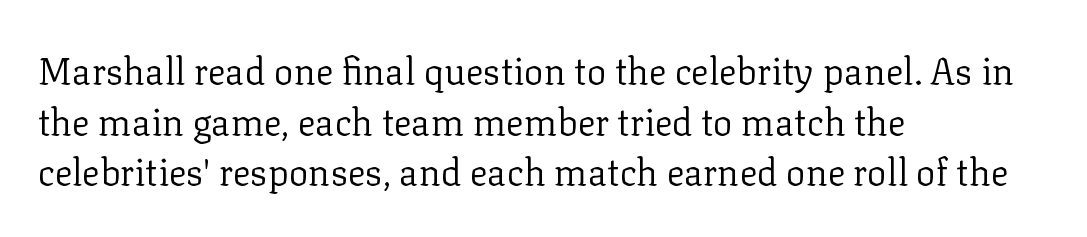
The image shows 37 px regular-weight serif type, upright; set left-aligned, normal line spacing (1.37x), normal letter spacing, not underlined; low stroke contrast and a medium x-height.
